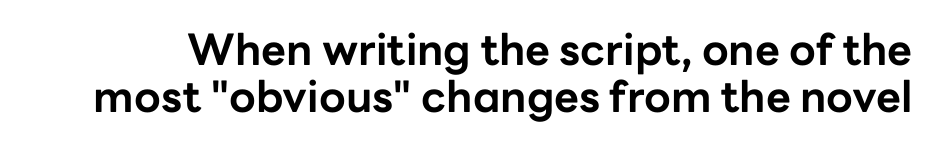
Heavy, bold letterforms. These lines are composed in type without serifs. The string is rendered with underlining switched off. A roman cut, with each character standing at attention. Tracking here is standard; glyphs follow each other at the usual distance.
